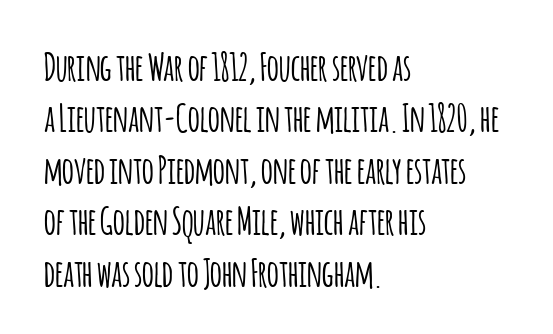
This is sans-serif lettering, the kind often seen on screens and signage. The passage shown stacks its lines at a standard gap. The rendering uses natural spacing where letterforms have individual widths. Notice how the stems are strictly vertical — no italics here. The lines in this sample share a left origin and differ only in where they stop.
